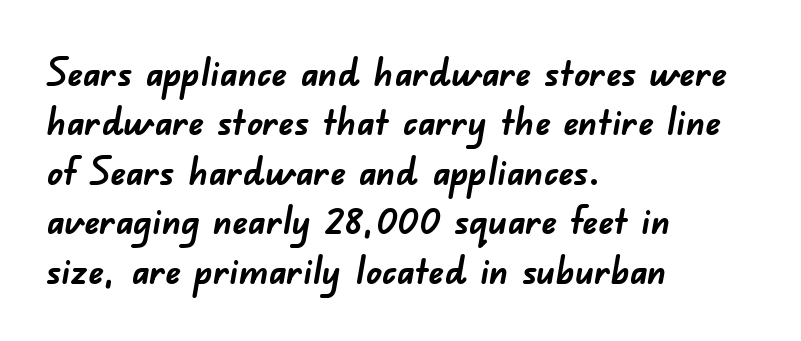
The image shows 38 px semibold sans-serif type; set left-aligned, normal line spacing (1.3x), normal letter spacing, not underlined; low stroke contrast and a small x-height.
